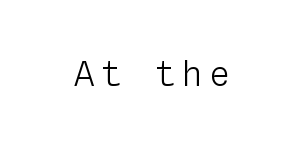
{"italic": "no", "bold": "no", "weight": "light", "width": "normal", "stroke_contrast": "low", "x_height": "medium", "monospaced": "yes", "underline": "no", "glyph_px": 34}
